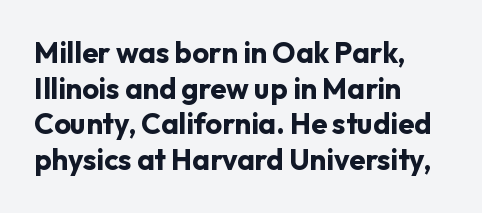
{"serif": "no", "italic": "no", "bold": "yes", "weight": "bold", "width": "normal", "stroke_contrast": "low", "x_height": "medium", "monospaced": "no", "underline": "no", "align": "left", "line_spacing_ratio": 1.23, "letter_spacing": "normal", "letter_spacing_em": 0.0, "glyph_px": 29}
